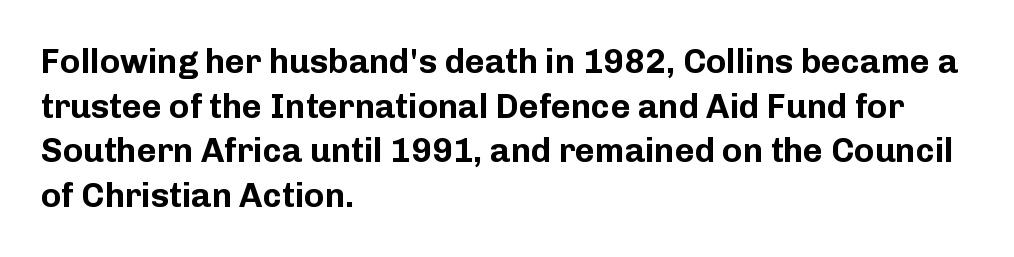
Q: Is the text bold? A: Yes.
Q: Is the text italic (slanted)? A: No, it is upright.
Q: Is the typeface a serif or a sans-serif typeface? A: Sans-serif.
Q: Is the text underlined? A: No.
Q: How is the paragraph aligned? A: Left-aligned.
Q: Is the spacing between letters normal or unusually wide? A: Normal.
Q: Is the spacing between lines tight, normal or loose? A: Normal.
Q: Width (condensed, normal, or wide)? A: Normal.
Q: Stroke contrast? A: Low.
Q: x-height? A: Medium.
Q: Monospaced? A: No.
